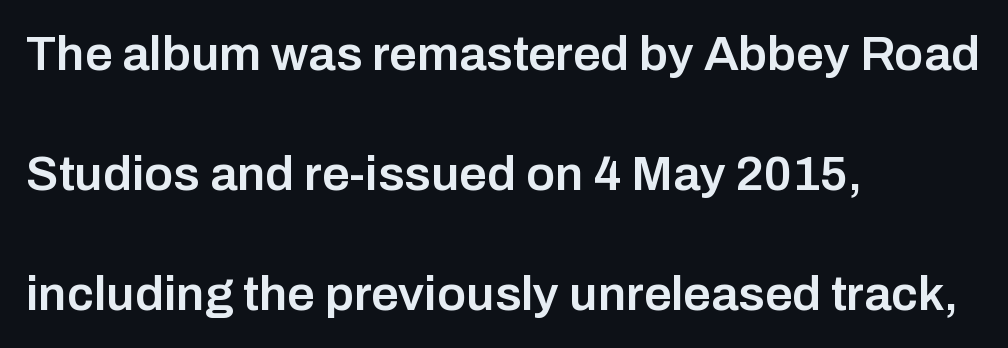
Q: Is the text bold? A: Semi-bold.
Q: Is the text italic (slanted)? A: No, it is upright.
Q: Is the typeface a serif or a sans-serif typeface? A: Sans-serif.
Q: Is the text underlined? A: No.
Q: How is the paragraph aligned? A: Left-aligned.
Q: Is the spacing between letters normal or unusually wide? A: Normal.
Q: Is the spacing between lines tight, normal or loose? A: Loose.
Q: Width (condensed, normal, or wide)? A: Normal.
Q: Stroke contrast? A: Low.
Q: x-height? A: Medium.
Q: Monospaced? A: No.
